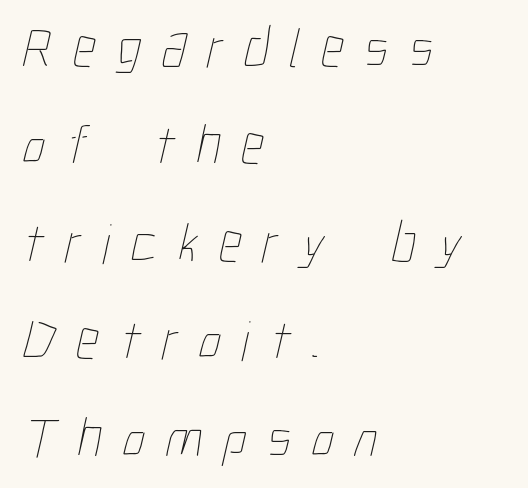
Q: Is the text bold? A: No.
Q: Is the text underlined? A: No.
Q: How is the paragraph aligned? A: Left-aligned.
Q: Is the spacing between letters normal or unusually wide? A: Unusually wide.
Q: Width (condensed, normal, or wide)? A: Condensed.
Q: Stroke contrast? A: Low.
Q: x-height? A: Medium.
Q: Monospaced? A: No.
